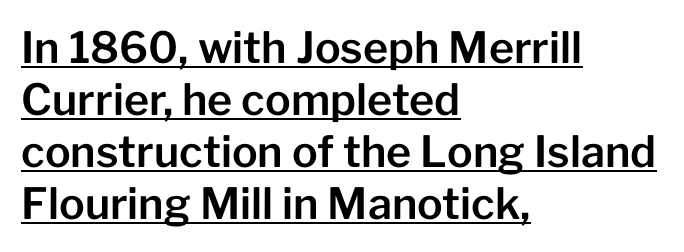
Q: Is the text italic (slanted)? A: No, it is upright.
Q: Is the typeface a serif or a sans-serif typeface? A: Sans-serif.
Q: Is the text underlined? A: Yes.
Q: How is the paragraph aligned? A: Left-aligned.
Q: Is the spacing between letters normal or unusually wide? A: Normal.
Q: Width (condensed, normal, or wide)? A: Normal.
Q: Stroke contrast? A: Low.
Q: x-height? A: Medium.
Q: Monospaced? A: No.
